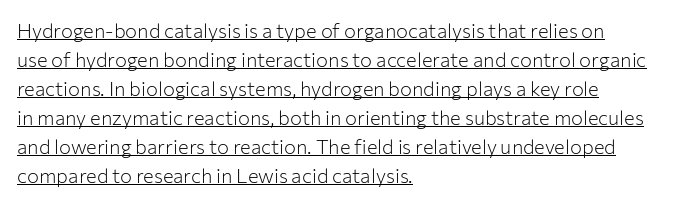
Q: Is the text bold? A: No.
Q: Is the text italic (slanted)? A: No, it is upright.
Q: Is the text underlined? A: Yes.
Q: How is the paragraph aligned? A: Left-aligned.
Q: Is the spacing between letters normal or unusually wide? A: Normal.
Q: Is the spacing between lines tight, normal or loose? A: Normal.
